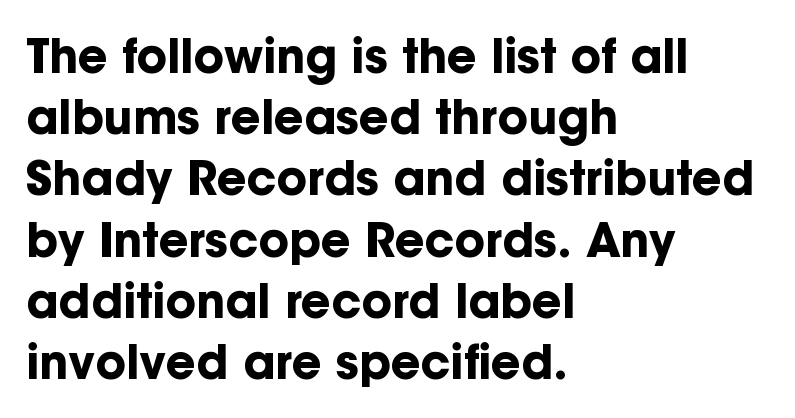
Examine the stroke ends and you'll find no serifs. Designer's note — italics off, roman on. Each row of text sits above clean, open space. The rendering uses a moderate line-height, typical for paragraphs. Is this a fixed-width face? No — the glyphs have proportional, varying widths.
